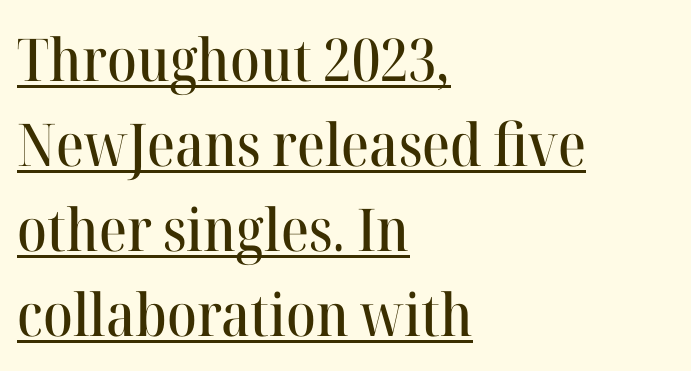
{"serif": "yes", "italic": "no", "width": "normal", "stroke_contrast": "high", "x_height": "medium", "monospaced": "no", "underline": "yes", "align": "left", "line_spacing": "normal", "line_spacing_ratio": 1.44, "letter_spacing": "normal", "letter_spacing_em": 0.0, "glyph_px": 59}
